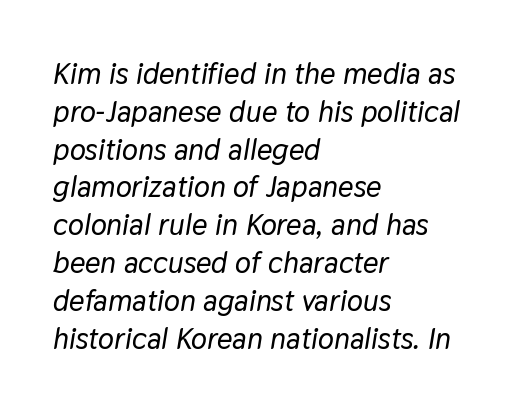
The image shows 30 px text type, italic (leaning right); set left-aligned, normal line spacing (1.26x), normal letter spacing, not underlined; low stroke contrast and a medium x-height.
